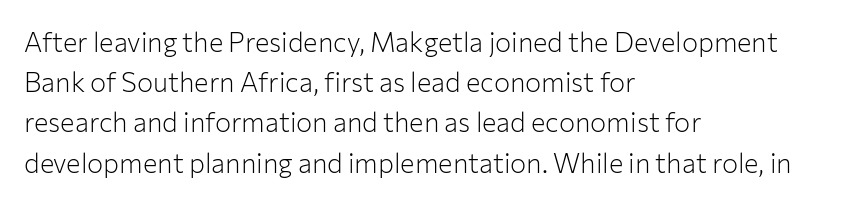
The image shows 27 px text type, upright; set left-aligned, normal line spacing (1.49x), normal letter spacing, not underlined.
